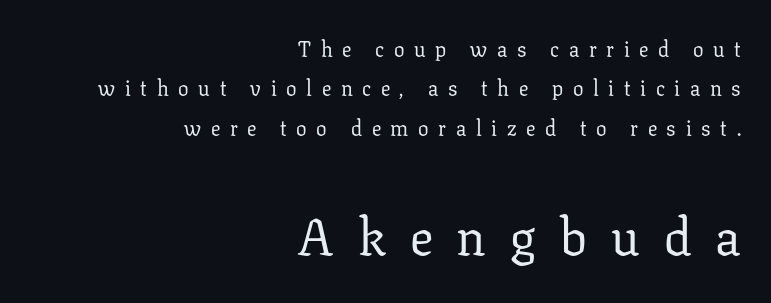
Q: Is the text bold? A: No.
Q: Is the text italic (slanted)? A: No, it is upright.
Q: Is the typeface a serif or a sans-serif typeface? A: Serif.
Q: Is the text underlined? A: No.
Q: How is the paragraph aligned? A: Right-aligned.
Q: Is the spacing between letters normal or unusually wide? A: Unusually wide.
Q: Which block of text is set in a larger size, the first (top) or the second (bottom)? A: The second (bottom) one.
Q: Width (condensed, normal, or wide)? A: Normal.
Q: Stroke contrast? A: Low.
Q: x-height? A: Medium.
Q: Monospaced? A: No.
